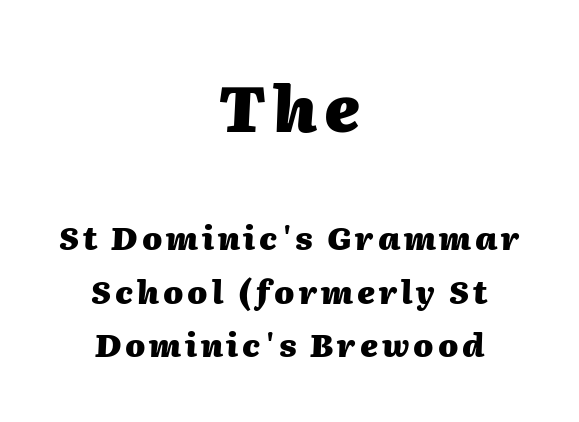
The image shows 64 px heavy type, italic (leaning right); set centered, normal line spacing (1.66x), not underlined; the first (top) block is 2.0x larger; medium stroke contrast and a medium x-height.
